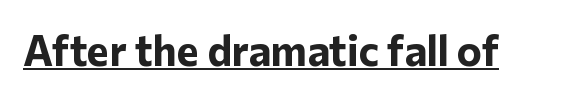
The image shows 42 px bold sans-serif type, upright; set normal letter spacing, underlined; low stroke contrast and a medium x-height.
